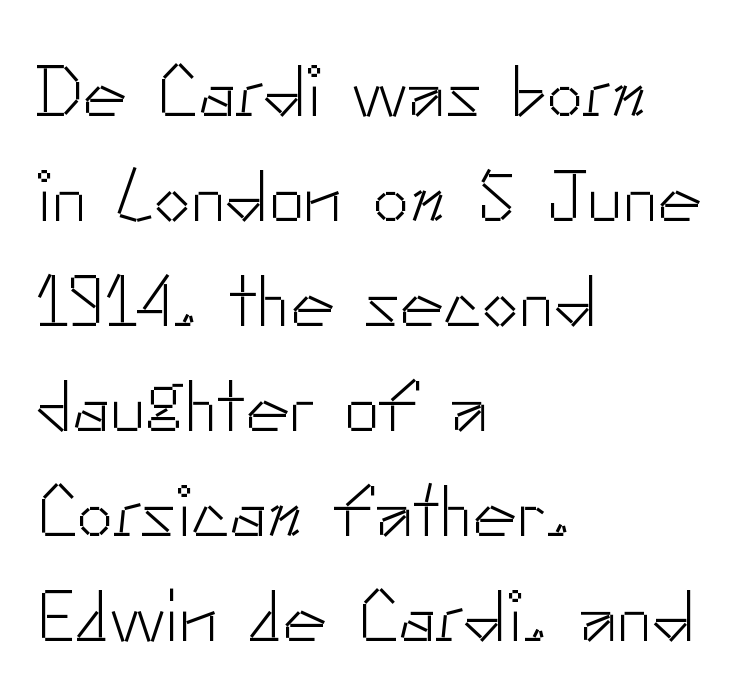
Looks like regular typesetting: each glyph gets only the width it needs. No word sits above an underline. Weight: in the light-to-regular range. You could call the tracking neutral — neither tight nor loose.
